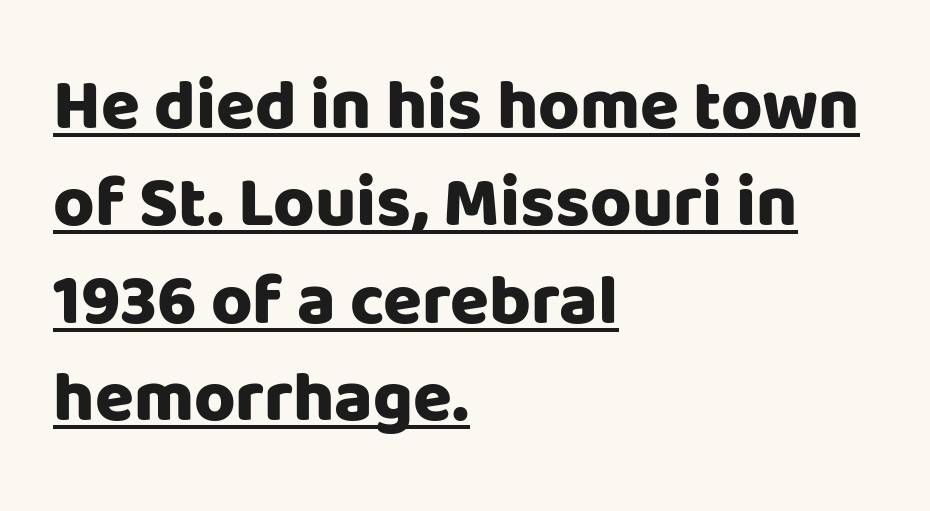
The image shows 71 px heavy sans-serif type, upright; set left-aligned, normal line spacing (1.37x), normal letter spacing, underlined; low stroke contrast and a large x-height.
